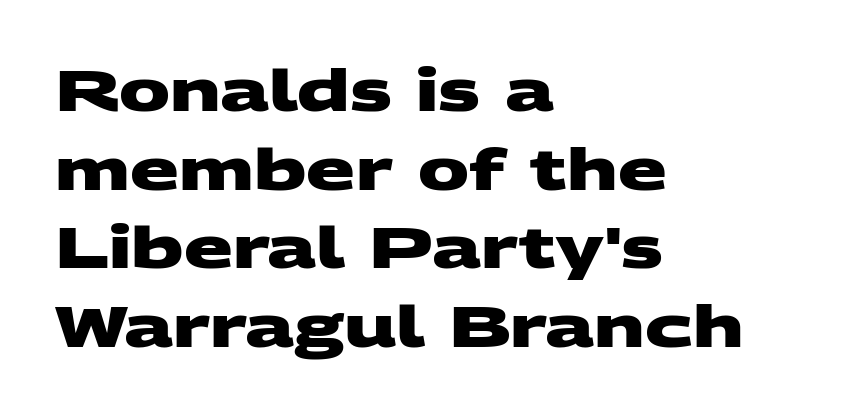
Q: Is the text bold? A: Yes.
Q: Is the typeface a serif or a sans-serif typeface? A: Sans-serif.
Q: Is the text underlined? A: No.
Q: How is the paragraph aligned? A: Left-aligned.
Q: Is the spacing between letters normal or unusually wide? A: Normal.
Q: Is the spacing between lines tight, normal or loose? A: Normal.
Q: Width (condensed, normal, or wide)? A: Wide.
Q: Stroke contrast? A: Medium.
Q: x-height? A: Large.
Q: Monospaced? A: No.
